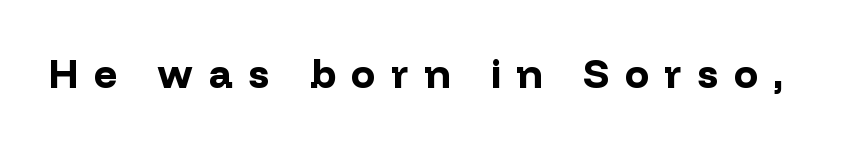
{"serif": "no", "italic": "no", "bold": "yes", "weight": "bold", "width": "normal", "stroke_contrast": "low", "x_height": "medium", "monospaced": "no", "underline": "no", "letter_spacing": "wide", "letter_spacing_em": 0.39, "glyph_px": 40}
